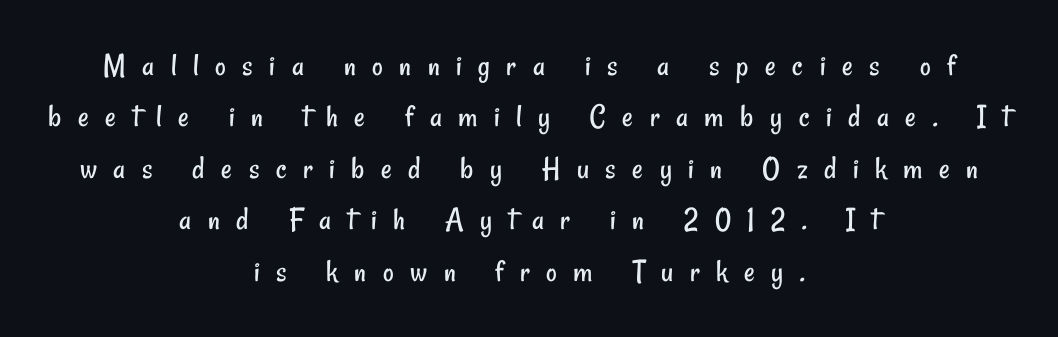
{"serif": "no", "bold": "no", "weight": "regular", "width": "condensed", "stroke_contrast": "low", "x_height": "small", "monospaced": "no", "underline": "no", "align": "center", "line_spacing": "normal", "line_spacing_ratio": 1.56, "letter_spacing": "wide", "letter_spacing_em": 0.5, "glyph_px": 33}
